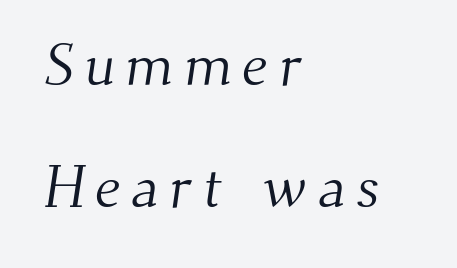
{"serif": "yes", "bold": "no", "weight": "light", "width": "normal", "stroke_contrast": "medium", "x_height": "small", "monospaced": "no", "underline": "no", "align": "left", "line_spacing": "loose", "line_spacing_ratio": 2.04, "glyph_px": 60}
